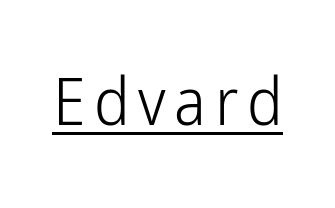
The image shows 66 px light, condensed sans-serif type, upright; set underlined; low stroke contrast and a medium x-height.
